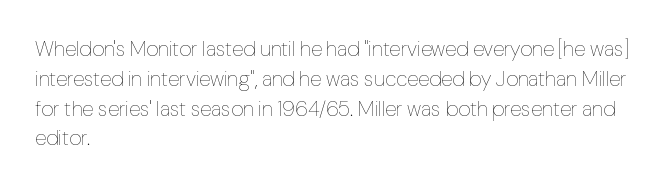
Quick note: interline space is typical. Nothing unusual about the tracking: characters are spaced as the font intends. Unmarked baselines from the first word to the last. No italicization has been applied; the sample stays upright.
